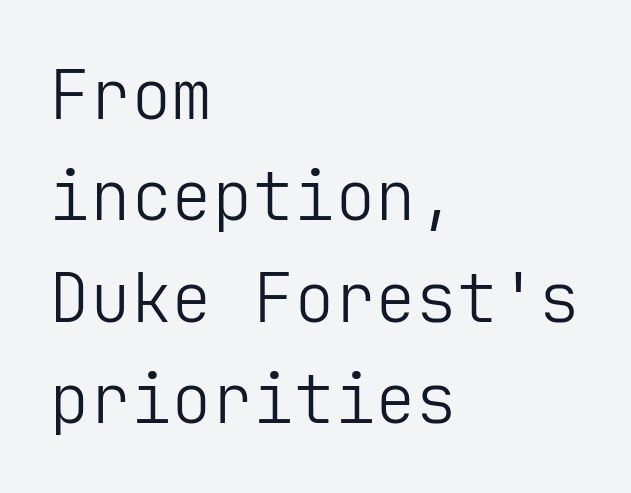
The image shows 68 px light sans-serif type, upright; set left-aligned, normal line spacing (1.49x), normal letter spacing, not underlined; low stroke contrast and a medium x-height.
